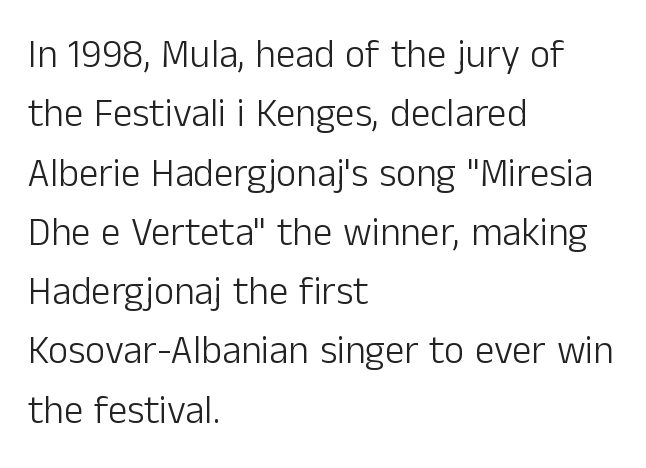
Serif or sans? Sans — the stroke terminals are bare. Does the lettering tilt? It doesn't — this is upright. The strip under each line holds only bare page. The strokes carry an ordinary text weight at most. Words appear dense and cohesive because spacing is normal.
